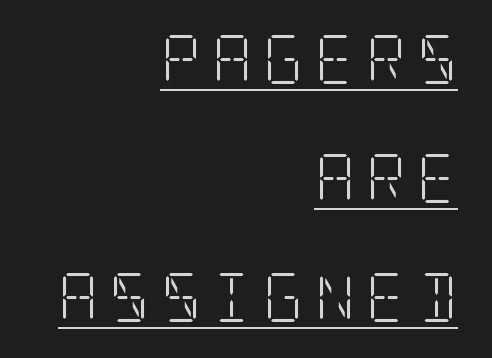
Words appear elongated and porous because spacing is wide. How would I describe the line gaps? Wide and relaxed. Honestly, the underline is the first thing you notice here. The type sits square on the baseline with zero lean.
